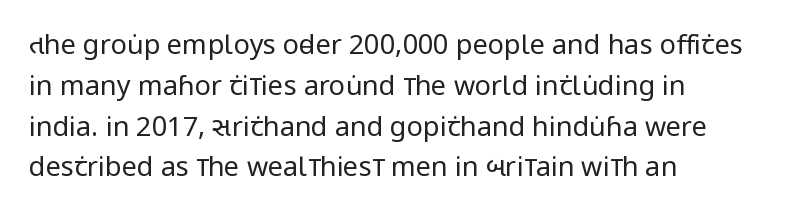
{"italic": "no", "bold": "no", "underline": "no", "align": "left", "line_spacing": "normal", "line_spacing_ratio": 1.51, "letter_spacing": "normal", "letter_spacing_em": 0.0, "glyph_px": 27}
